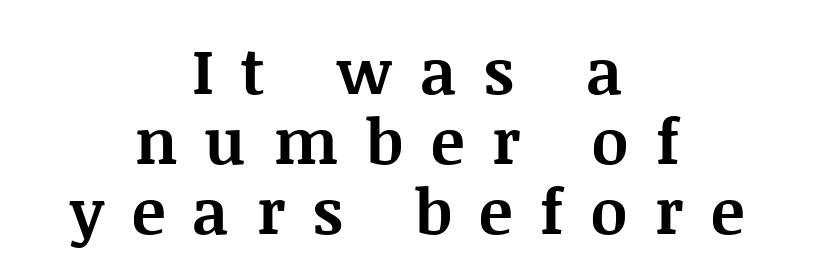
Q: Is the text bold? A: Yes.
Q: Is the text italic (slanted)? A: No, it is upright.
Q: Is the typeface a serif or a sans-serif typeface? A: Serif.
Q: Is the text underlined? A: No.
Q: How is the paragraph aligned? A: Centered.
Q: Is the spacing between letters normal or unusually wide? A: Unusually wide.
Q: Is the spacing between lines tight, normal or loose? A: Tight.
Q: Width (condensed, normal, or wide)? A: Normal.
Q: Stroke contrast? A: Medium.
Q: x-height? A: Large.
Q: Monospaced? A: No.
